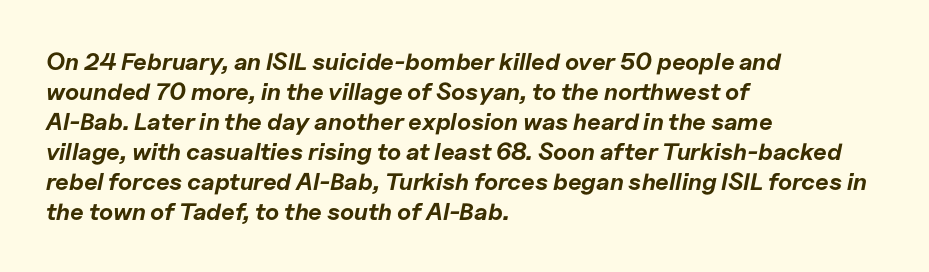
{"italic": "yes", "lean": "right", "slant_degrees": 11, "bold": "yes", "underline": "no", "align": "left", "line_spacing": "normal", "line_spacing_ratio": 1.25, "letter_spacing": "normal", "letter_spacing_em": 0.0, "glyph_px": 24}
